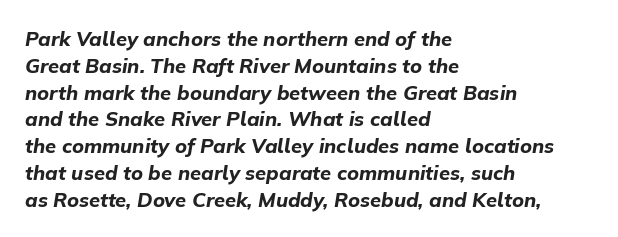
Q: Is the text bold? A: Yes.
Q: Is the text italic (slanted)? A: Yes, it leans right by about 9 degrees.
Q: Is the text underlined? A: No.
Q: How is the paragraph aligned? A: Left-aligned.
Q: Is the spacing between letters normal or unusually wide? A: Normal.
Q: Is the spacing between lines tight, normal or loose? A: Normal.
